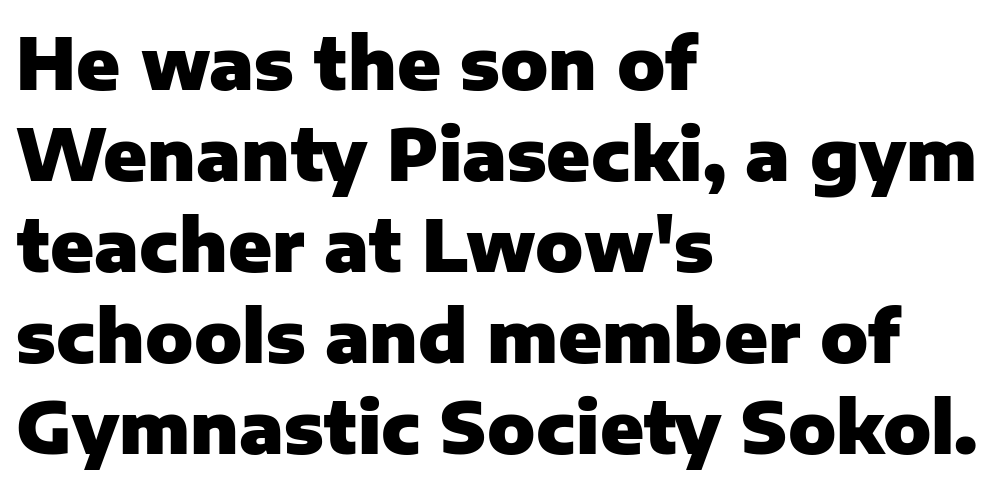
Q: Is the text bold? A: Yes.
Q: Is the text italic (slanted)? A: No, it is upright.
Q: Is the typeface a serif or a sans-serif typeface? A: Sans-serif.
Q: Is the text underlined? A: No.
Q: How is the paragraph aligned? A: Left-aligned.
Q: Is the spacing between letters normal or unusually wide? A: Normal.
Q: Is the spacing between lines tight, normal or loose? A: Normal.
Q: Width (condensed, normal, or wide)? A: Normal.
Q: Stroke contrast? A: Low.
Q: x-height? A: Medium.
Q: Monospaced? A: No.
